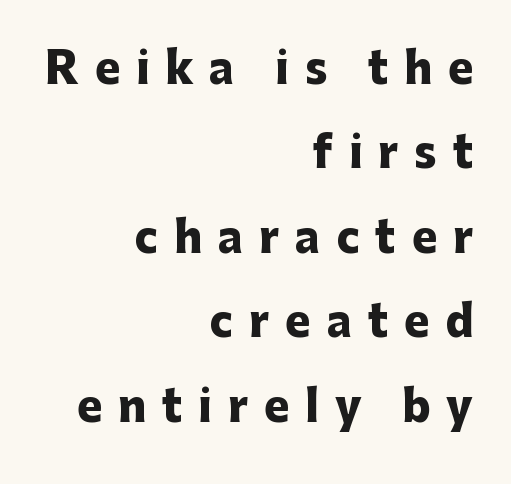
The image shows 42 px heavy sans-serif type, upright; set right-aligned, loose line spacing (2.01x), unusually wide letter spacing (+0.38 em), not underlined; low stroke contrast and a medium x-height.
